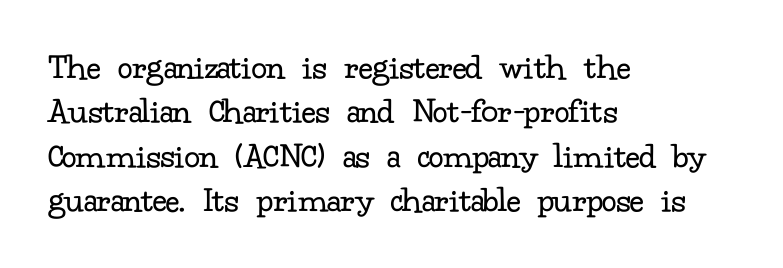
{"serif": "yes", "italic": "no", "bold": "no", "weight": "regular", "width": "normal", "stroke_contrast": "low", "x_height": "small", "monospaced": "no", "underline": "no", "align": "left", "line_spacing_ratio": 1.2, "letter_spacing": "normal", "letter_spacing_em": 0.0, "glyph_px": 37}
